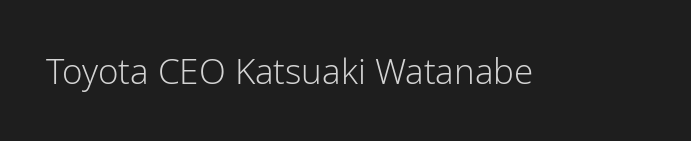
{"serif": "no", "italic": "no", "bold": "no", "weight": "light", "width": "normal", "stroke_contrast": "low", "x_height": "medium", "monospaced": "no", "underline": "no", "letter_spacing": "normal", "letter_spacing_em": 0.0, "glyph_px": 35}
